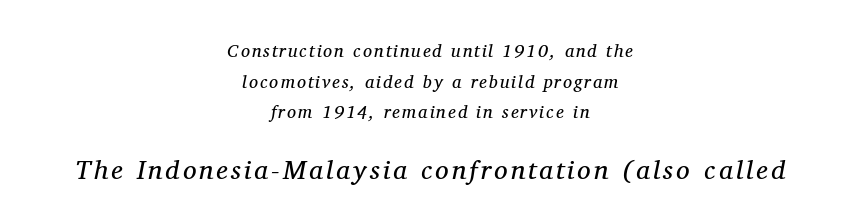
The image shows 27 px text type, italic (leaning right); set centered, normal line spacing (1.7x), not underlined; the second (bottom) block is 1.5x larger.
